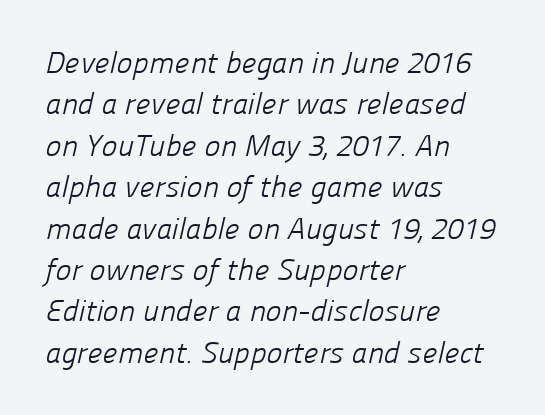
Character widths vary here, with narrow letters taking less room than wide ones. The passage shown stacks its lines at a standard gap. The space beneath each line is pristine and unruled. Stem width sits at or under what a default text font uses. The font family rendered here belongs to the sans-serif group.
